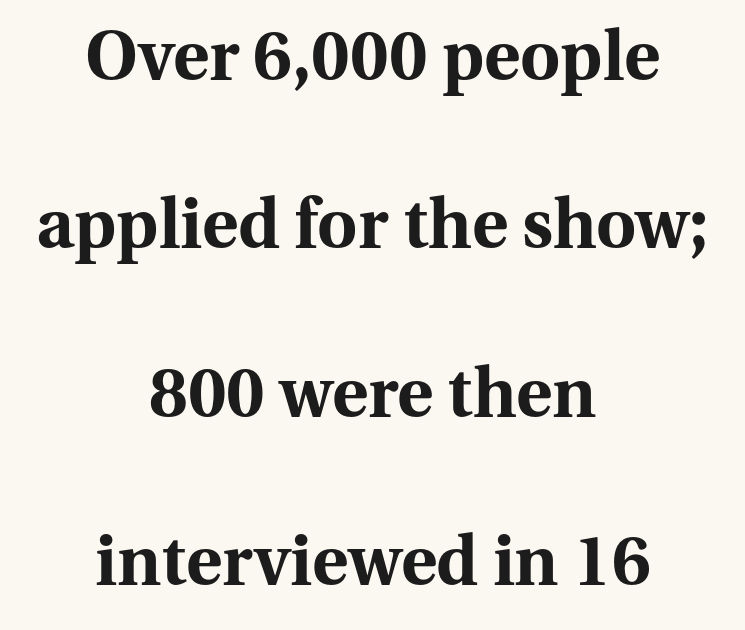
Q: Is the text bold? A: Yes.
Q: Is the text italic (slanted)? A: No, it is upright.
Q: Is the typeface a serif or a sans-serif typeface? A: Serif.
Q: Is the text underlined? A: No.
Q: How is the paragraph aligned? A: Centered.
Q: Is the spacing between letters normal or unusually wide? A: Normal.
Q: Is the spacing between lines tight, normal or loose? A: Loose.
Q: Width (condensed, normal, or wide)? A: Normal.
Q: Stroke contrast? A: Medium.
Q: x-height? A: Medium.
Q: Monospaced? A: No.
